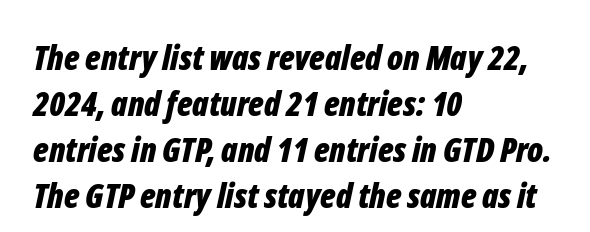
{"italic": "yes", "lean": "right", "slant_degrees": 12, "bold": "yes", "weight": "bold", "width": "condensed", "stroke_contrast": "low", "x_height": "medium", "monospaced": "no", "underline": "no", "align": "left", "line_spacing": "normal", "line_spacing_ratio": 1.35, "letter_spacing": "normal", "letter_spacing_em": 0.0, "glyph_px": 34}
